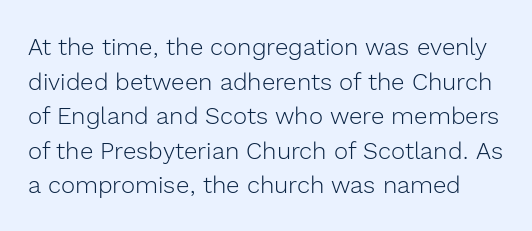
The image shows 24 px text type, upright; set normal line spacing (1.44x), normal letter spacing, not underlined.
